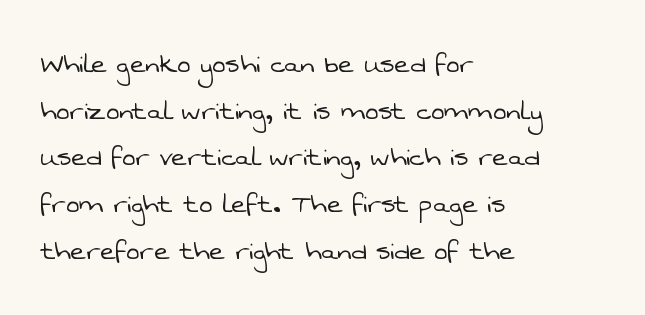
Q: Is the text bold? A: No.
Q: Is the typeface a serif or a sans-serif typeface? A: Sans-serif.
Q: Is the text underlined? A: No.
Q: How is the paragraph aligned? A: Left-aligned.
Q: Is the spacing between letters normal or unusually wide? A: Normal.
Q: Is the spacing between lines tight, normal or loose? A: Normal.
Q: Width (condensed, normal, or wide)? A: Normal.
Q: Stroke contrast? A: Low.
Q: x-height? A: Medium.
Q: Monospaced? A: No.
